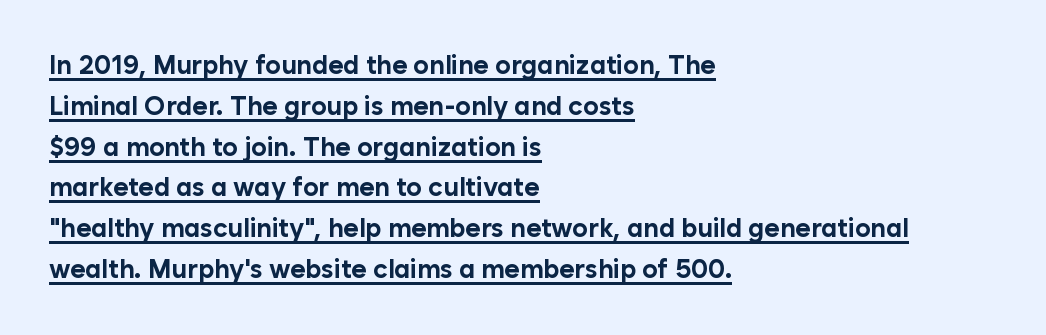
The image shows 26 px bold type, upright; set left-aligned, normal line spacing (1.57x), normal letter spacing, underlined.
